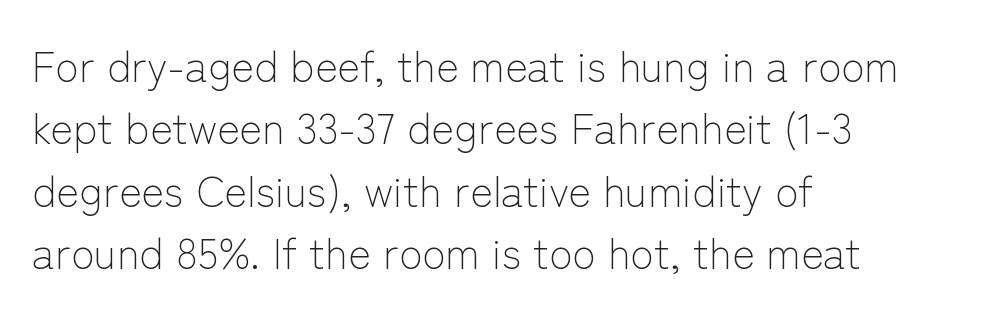
Descender tails drop into unmarked territory. You can tell it's not italic because the verticals are truly vertical. These lines are composed in type without serifs. One-word summary of the alignment: left. Words appear dense and cohesive because spacing is normal. The passage shown is not bold in any degree.
